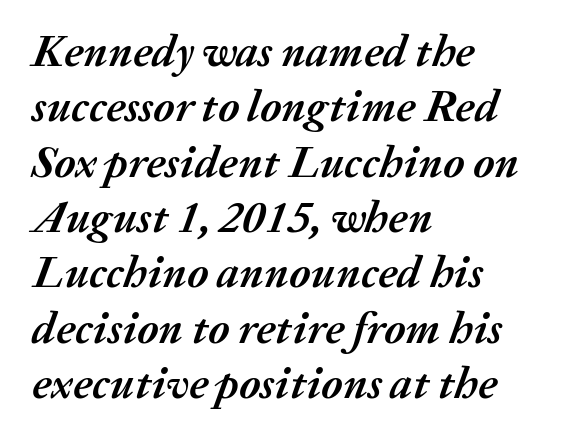
The image shows 45 px semibold type, italic (leaning right); set left-aligned, line spacing 1.23x, normal letter spacing, not underlined; medium stroke contrast and a medium x-height.
